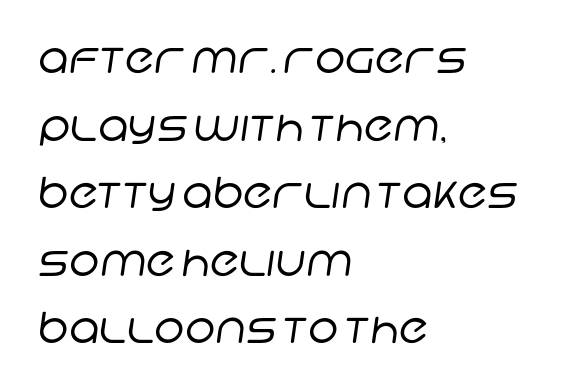
Q: Is the text bold? A: No.
Q: Is the typeface a serif or a sans-serif typeface? A: Sans-serif.
Q: Is the text underlined? A: No.
Q: How is the paragraph aligned? A: Left-aligned.
Q: Is the spacing between letters normal or unusually wide? A: Normal.
Q: Is the spacing between lines tight, normal or loose? A: Normal.
Q: Width (condensed, normal, or wide)? A: Normal.
Q: Stroke contrast? A: Low.
Q: x-height? A: Large.
Q: Monospaced? A: No.
